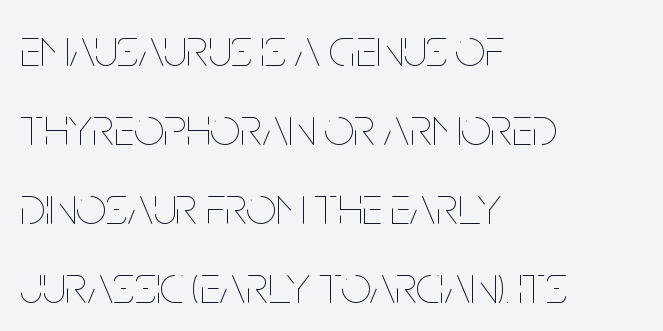
The image shows 53 px thin, condensed type, upright; set left-aligned, normal line spacing (1.49x), normal letter spacing, not underlined; low stroke contrast and a large x-height.
